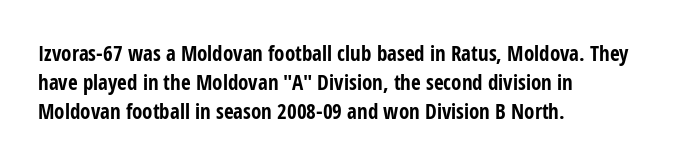
Q: Is the text bold? A: Yes.
Q: Is the text italic (slanted)? A: No, it is upright.
Q: Is the text underlined? A: No.
Q: How is the paragraph aligned? A: Left-aligned.
Q: Is the spacing between letters normal or unusually wide? A: Normal.
Q: Is the spacing between lines tight, normal or loose? A: Normal.
